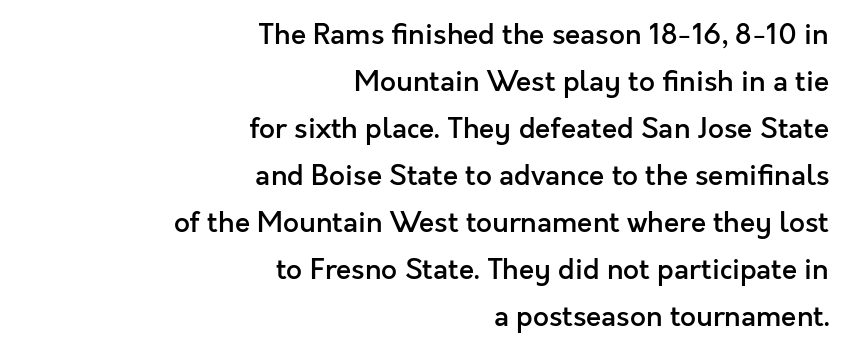
Q: Is the text bold? A: Semi-bold.
Q: Is the text italic (slanted)? A: No, it is upright.
Q: Is the typeface a serif or a sans-serif typeface? A: Sans-serif.
Q: Is the text underlined? A: No.
Q: How is the paragraph aligned? A: Right-aligned.
Q: Is the spacing between letters normal or unusually wide? A: Normal.
Q: Is the spacing between lines tight, normal or loose? A: Normal.
Q: Width (condensed, normal, or wide)? A: Normal.
Q: x-height? A: Medium.
Q: Monospaced? A: No.
